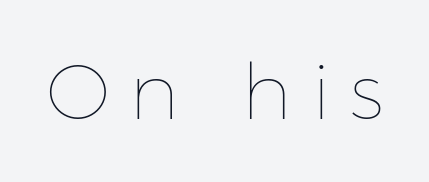
Q: Is the text bold? A: No.
Q: Is the text italic (slanted)? A: No, it is upright.
Q: Is the text underlined? A: No.
Q: Is the spacing between letters normal or unusually wide? A: Unusually wide.
Q: Width (condensed, normal, or wide)? A: Normal.
Q: Stroke contrast? A: Low.
Q: x-height? A: Medium.
Q: Monospaced? A: No.
